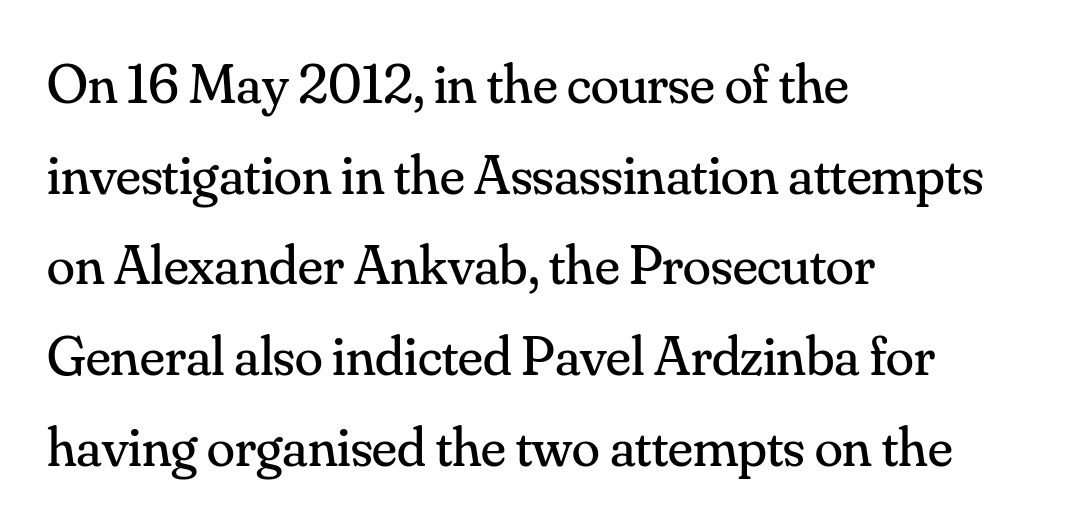
The image shows 57 px regular-weight serif type, upright; set left-aligned, normal line spacing (1.59x), normal letter spacing, not underlined; medium stroke contrast and a small x-height.
